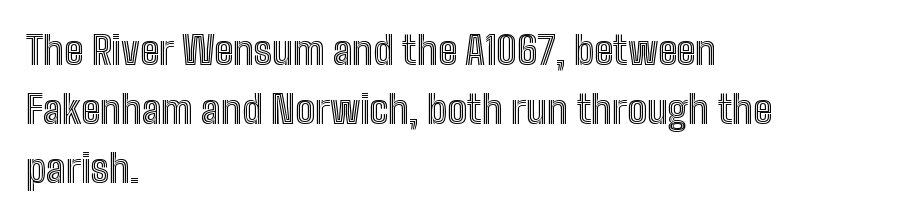
The image shows 39 px condensed type, upright; set left-aligned, normal line spacing (1.51x), normal letter spacing, not underlined; a medium x-height.
